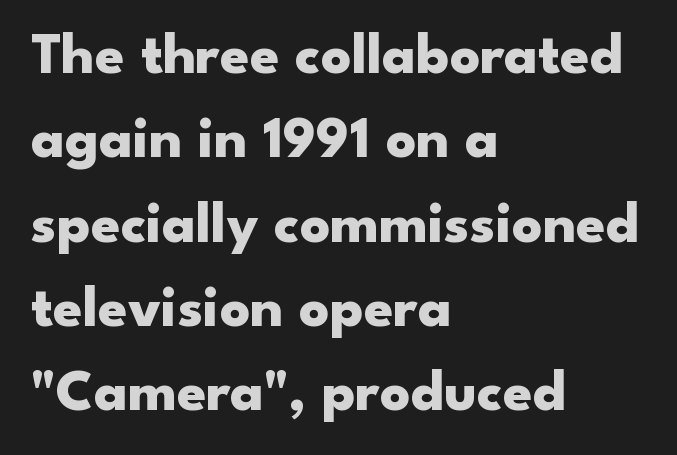
The image shows 59 px heavy, wide sans-serif type, upright; set left-aligned, normal line spacing (1.43x), normal letter spacing, not underlined; low stroke contrast and a small x-height.
